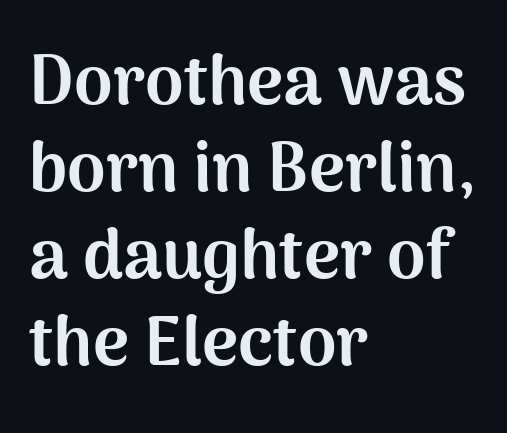
Q: Is the text bold? A: Yes.
Q: Is the text italic (slanted)? A: No, it is upright.
Q: Is the typeface a serif or a sans-serif typeface? A: Sans-serif.
Q: Is the text underlined? A: No.
Q: How is the paragraph aligned? A: Left-aligned.
Q: Is the spacing between letters normal or unusually wide? A: Normal.
Q: Is the spacing between lines tight, normal or loose? A: Normal.
Q: Width (condensed, normal, or wide)? A: Normal.
Q: Stroke contrast? A: Medium.
Q: x-height? A: Medium.
Q: Monospaced? A: No.
